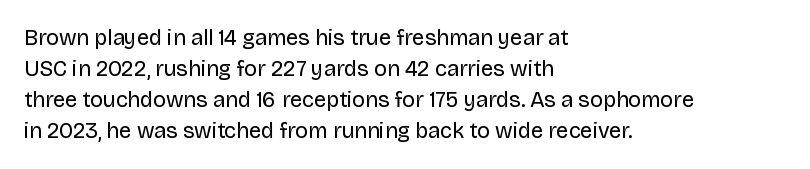
The image shows 22 px text type, upright; set left-aligned, normal line spacing (1.41x), normal letter spacing, not underlined.
